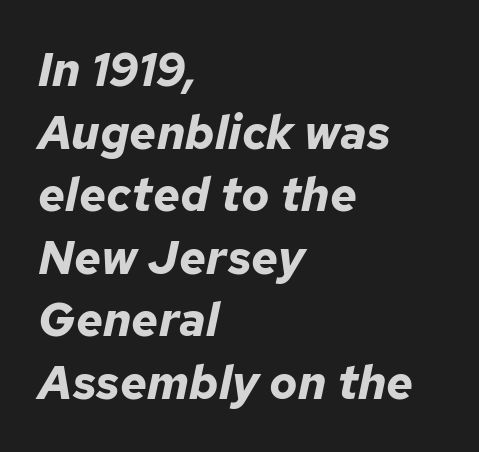
Q: Is the text bold? A: Yes.
Q: Is the text italic (slanted)? A: Yes, it leans right by about 12 degrees.
Q: Is the text underlined? A: No.
Q: How is the paragraph aligned? A: Left-aligned.
Q: Is the spacing between letters normal or unusually wide? A: Normal.
Q: Is the spacing between lines tight, normal or loose? A: Normal.
Q: Width (condensed, normal, or wide)? A: Normal.
Q: Stroke contrast? A: Low.
Q: x-height? A: Medium.
Q: Monospaced? A: No.
